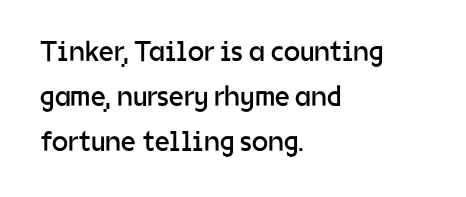
Q: Is the text bold? A: No.
Q: Is the text italic (slanted)? A: No, it is upright.
Q: Is the typeface a serif or a sans-serif typeface? A: Sans-serif.
Q: Is the text underlined? A: No.
Q: How is the paragraph aligned? A: Left-aligned.
Q: Is the spacing between letters normal or unusually wide? A: Normal.
Q: Is the spacing between lines tight, normal or loose? A: Normal.
Q: Width (condensed, normal, or wide)? A: Normal.
Q: Stroke contrast? A: Low.
Q: x-height? A: Medium.
Q: Monospaced? A: No.
